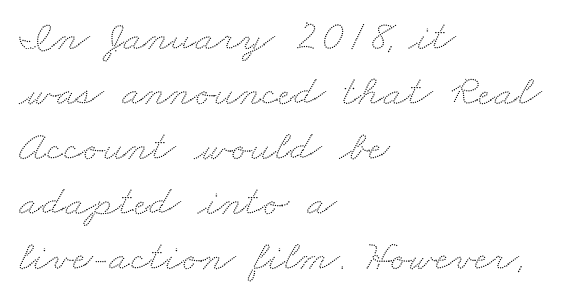
{"width": "wide", "stroke_contrast": "low", "x_height": "small", "monospaced": "no", "underline": "no", "align": "left", "line_spacing": "normal", "line_spacing_ratio": 1.25, "letter_spacing": "normal", "letter_spacing_em": 0.0, "glyph_px": 44}
